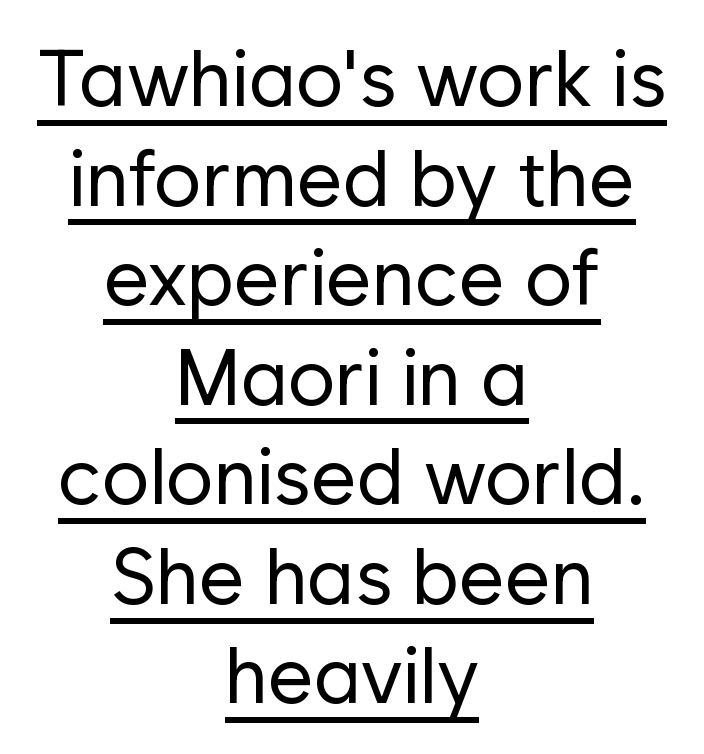
{"serif": "no", "italic": "no", "bold": "no", "weight": "regular", "width": "normal", "stroke_contrast": "low", "x_height": "medium", "monospaced": "no", "underline": "yes", "align": "center", "line_spacing": "normal", "line_spacing_ratio": 1.26, "letter_spacing": "normal", "letter_spacing_em": 0.0, "glyph_px": 79}
